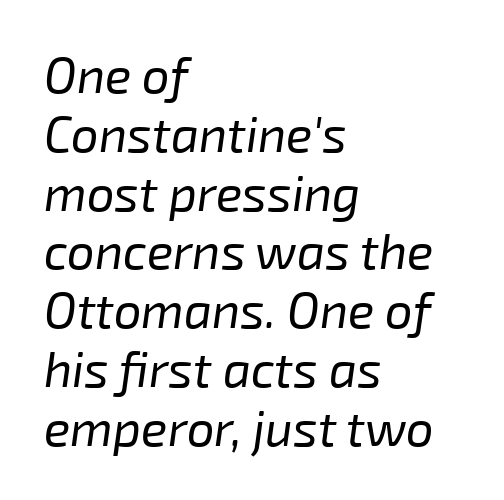
Q: Is the text bold? A: No.
Q: Is the text italic (slanted)? A: Yes, it leans right by about 8 degrees.
Q: Is the text underlined? A: No.
Q: How is the paragraph aligned? A: Left-aligned.
Q: Is the spacing between letters normal or unusually wide? A: Normal.
Q: Width (condensed, normal, or wide)? A: Normal.
Q: Stroke contrast? A: Low.
Q: x-height? A: Medium.
Q: Monospaced? A: No.
